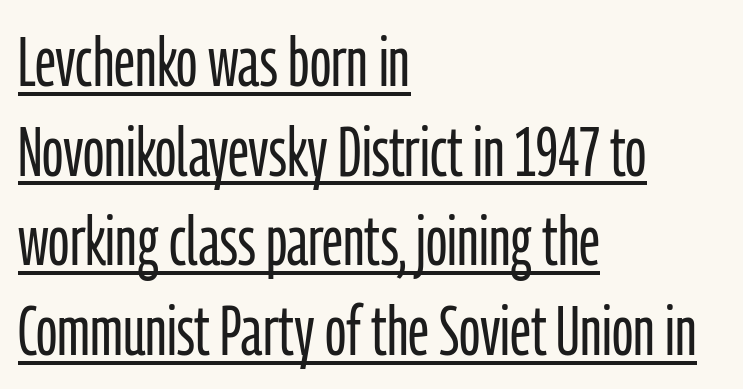
Q: Is the text bold? A: No.
Q: Is the text italic (slanted)? A: No, it is upright.
Q: Is the typeface a serif or a sans-serif typeface? A: Sans-serif.
Q: Is the text underlined? A: Yes.
Q: How is the paragraph aligned? A: Left-aligned.
Q: Is the spacing between letters normal or unusually wide? A: Normal.
Q: Is the spacing between lines tight, normal or loose? A: Normal.
Q: Width (condensed, normal, or wide)? A: Condensed.
Q: Stroke contrast? A: Low.
Q: x-height? A: Medium.
Q: Monospaced? A: No.
